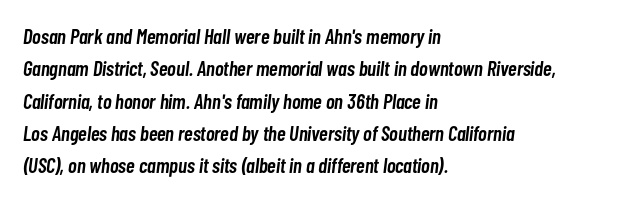
Q: Is the text bold? A: Semi-bold.
Q: Is the text italic (slanted)? A: Yes, it leans right by about 7 degrees.
Q: Is the text underlined? A: No.
Q: How is the paragraph aligned? A: Left-aligned.
Q: Is the spacing between letters normal or unusually wide? A: Normal.
Q: Is the spacing between lines tight, normal or loose? A: Normal.
